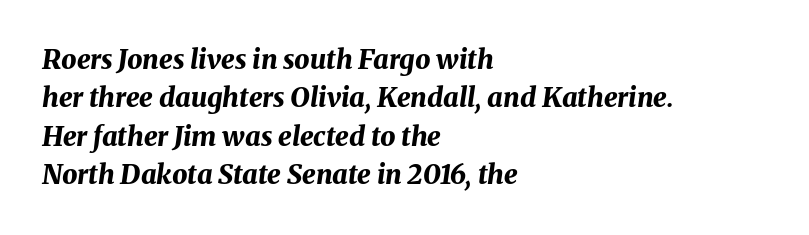
Q: Is the text bold? A: Yes.
Q: Is the text italic (slanted)? A: Yes, it leans right by about 8 degrees.
Q: Is the text underlined? A: No.
Q: How is the paragraph aligned? A: Left-aligned.
Q: Is the spacing between letters normal or unusually wide? A: Normal.
Q: Is the spacing between lines tight, normal or loose? A: Normal.
